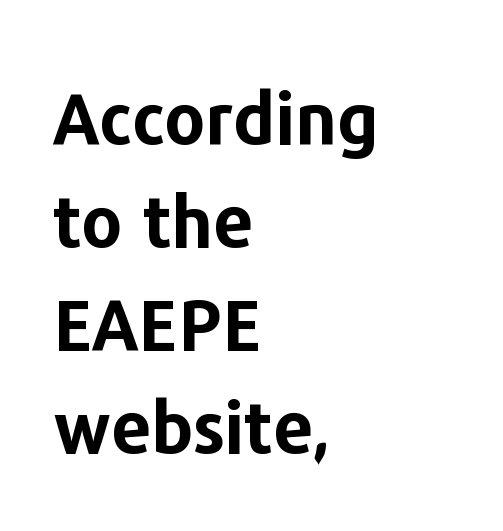
The face used here is proportionally spaced, like ordinary book or web type. The letterforms sit shoulder to shoulder at normal distance. The paragraph shown leans on its left margin. Designer's note — italics off, roman on. The space between consecutive lines is moderate. What weight is shown? A full bold with thick strokes.
